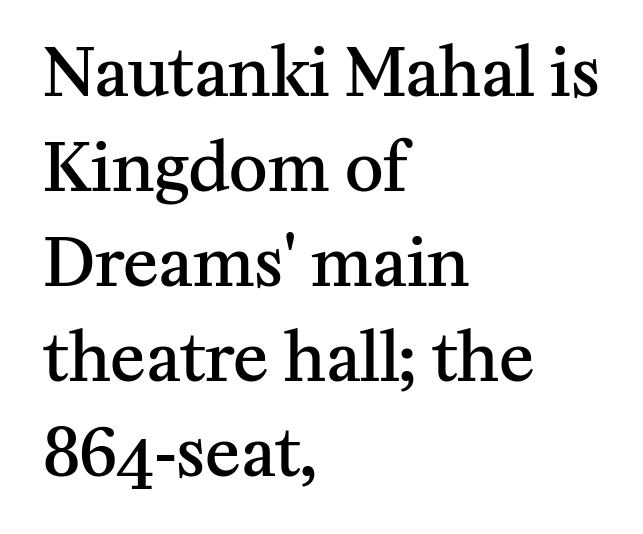
The space beneath each line is pristine and unruled. Serifs: yes, visible at the terminals of the letterforms. Words appear dense and cohesive because spacing is normal. These lines carry some extra weight — a demibold, not a full bold. Is there much room between lines? A standard amount, neither cramped nor airy.
